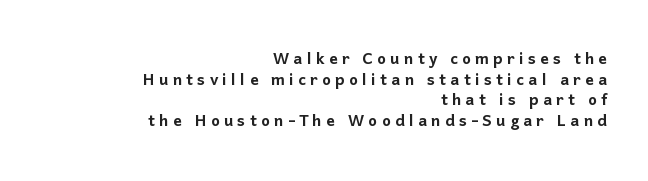
The image shows 21 px text type, upright; set right-aligned, tight line spacing (0.98x), unusually wide letter spacing (+0.2 em), not underlined.
